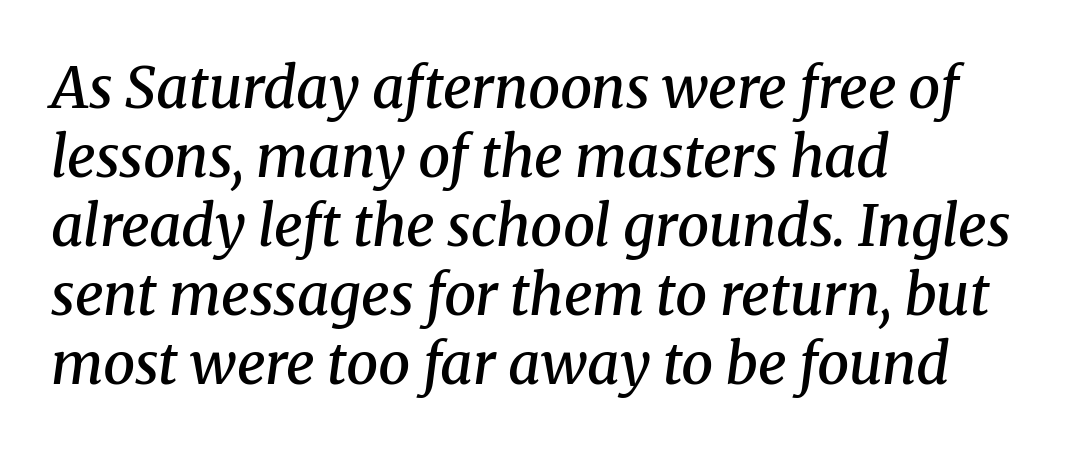
Q: Is the text bold? A: Semi-bold.
Q: Is the text italic (slanted)? A: Yes, it leans right by about 8 degrees.
Q: Is the typeface a serif or a sans-serif typeface? A: Serif.
Q: Is the text underlined? A: No.
Q: How is the paragraph aligned? A: Left-aligned.
Q: Is the spacing between letters normal or unusually wide? A: Normal.
Q: Width (condensed, normal, or wide)? A: Normal.
Q: Stroke contrast? A: Medium.
Q: x-height? A: Medium.
Q: Monospaced? A: No.
